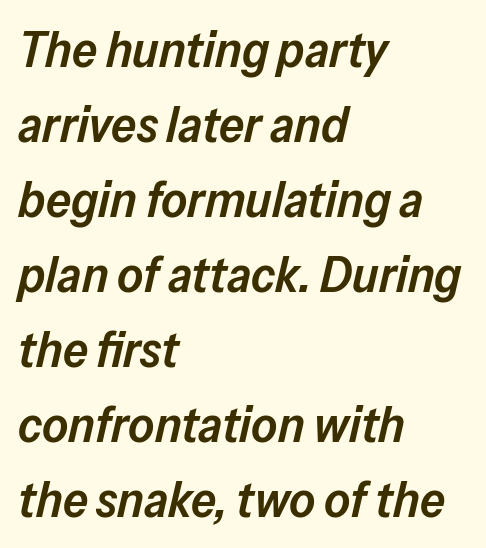
The characters look somewhat weighty, a semibold short of true bold. This is oblique type, the kind used for emphasis or titles. Default kerning and tracking; the words read as compact shapes. Students, observe: this is what conventionally led text looks like. A student would call this left alignment; a typographer would say flush left, rag right. Character widths vary here, with narrow letters taking less room than wide ones.
